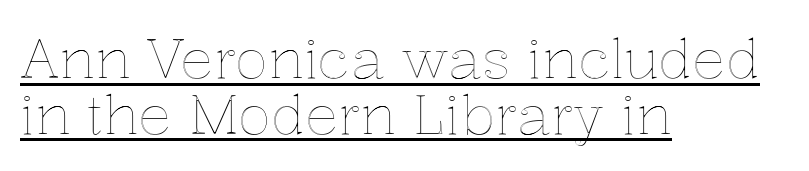
{"italic": "no", "width": "normal", "x_height": "medium", "monospaced": "no", "underline": "yes", "align": "left", "line_spacing": "tight", "line_spacing_ratio": 1.01, "letter_spacing": "normal", "letter_spacing_em": 0.0, "glyph_px": 55}
